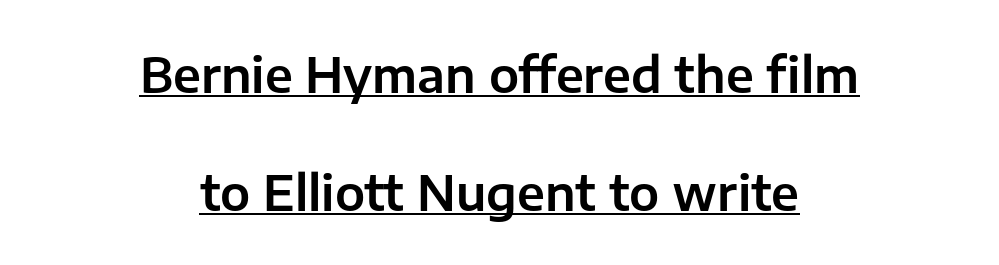
The face used here is proportionally spaced, like ordinary book or web type. To sum up the face: it is a sans, with no serifs. Nothing unusual about the tracking: characters are spaced as the font intends. A student would call this center alignment; a typographer would say set centered. You can see a thin bar hugging the bottom of the glyphs.
